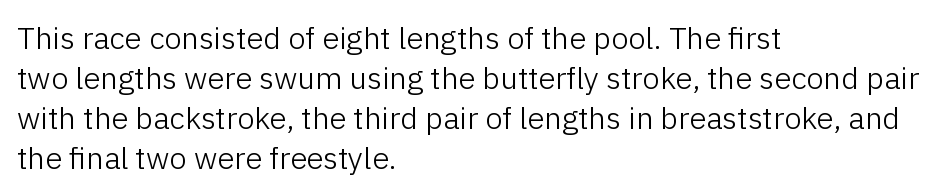
The image shows 31 px light sans-serif type, upright; set left-aligned, normal line spacing (1.29x), normal letter spacing, not underlined; low stroke contrast and a medium x-height.
